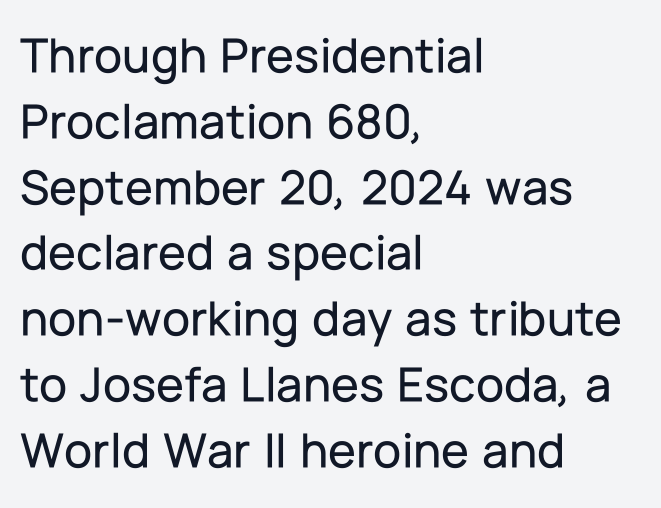
{"serif": "no", "italic": "no", "width": "normal", "stroke_contrast": "low", "x_height": "medium", "monospaced": "no", "underline": "no", "align": "left", "line_spacing": "normal", "line_spacing_ratio": 1.29, "letter_spacing": "normal", "letter_spacing_em": 0.0, "glyph_px": 51}
